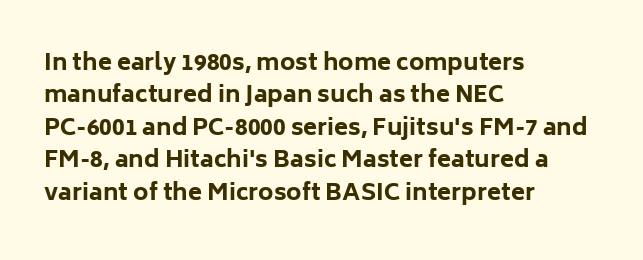
{"italic": "no", "bold": "yes", "underline": "no", "align": "left", "line_spacing": "normal", "line_spacing_ratio": 1.41, "letter_spacing": "normal", "letter_spacing_em": 0.0, "glyph_px": 23}
